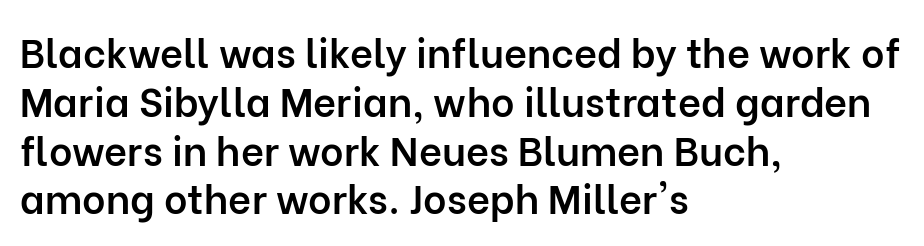
Underlining? Definitely not there. Summary of weight: moderately heavy, a semibold. Between one letter and the next there's only the usual sliver of space. Examine the stroke ends and you'll find no serifs. Do the letters lean? They stand straight.
